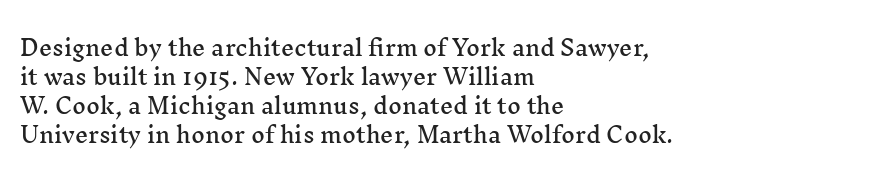
Q: Is the text italic (slanted)? A: No, it is upright.
Q: Is the text underlined? A: No.
Q: How is the paragraph aligned? A: Left-aligned.
Q: Is the spacing between letters normal or unusually wide? A: Normal.
Q: Is the spacing between lines tight, normal or loose? A: Normal.
